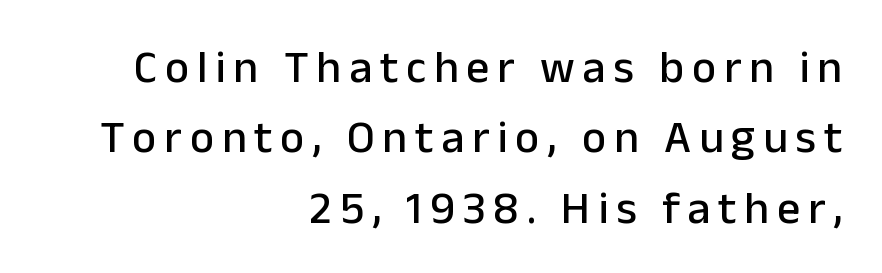
The image shows 46 px sans-serif type, upright; set right-aligned, normal line spacing (1.53x), not underlined; low stroke contrast and a medium x-height.
